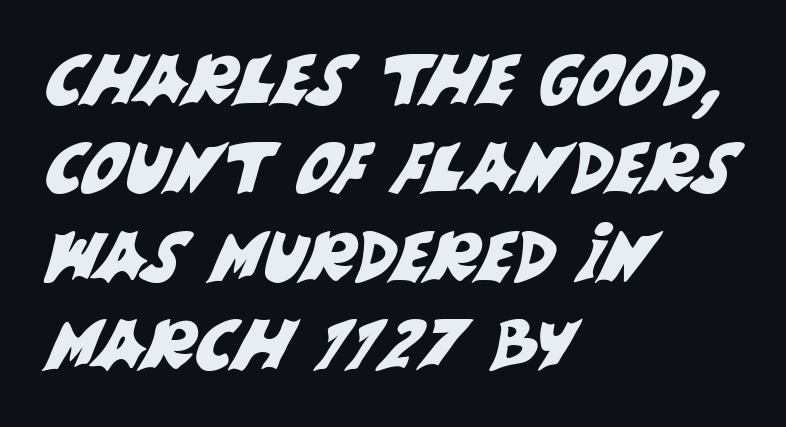
{"serif": "no", "width": "normal", "stroke_contrast": "medium", "x_height": "large", "monospaced": "no", "underline": "no", "align": "left", "line_spacing": "normal", "line_spacing_ratio": 1.28, "letter_spacing": "normal", "letter_spacing_em": 0.0, "glyph_px": 69}
